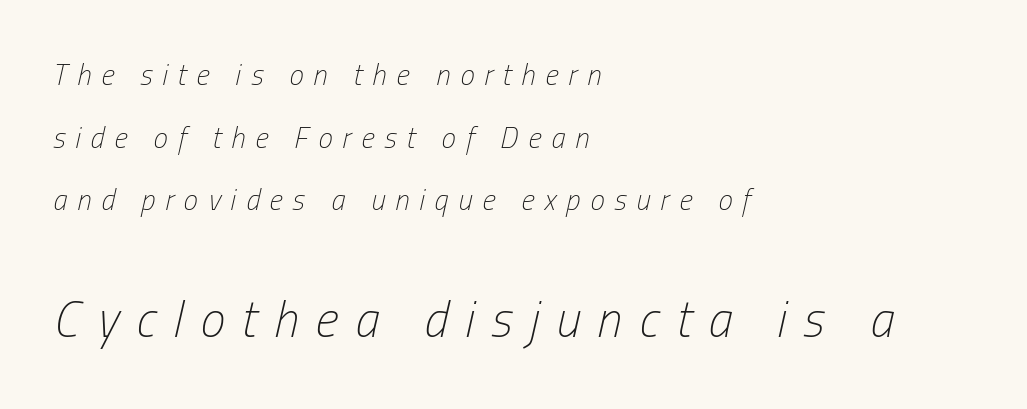
Q: Is the text bold? A: No.
Q: Is the text italic (slanted)? A: Yes, it leans right by about 13 degrees.
Q: Is the text underlined? A: No.
Q: How is the paragraph aligned? A: Left-aligned.
Q: Is the spacing between letters normal or unusually wide? A: Unusually wide.
Q: Is the spacing between lines tight, normal or loose? A: Loose.
Q: Which block of text is set in a larger size, the first (top) or the second (bottom)? A: The second (bottom) one.
Q: Width (condensed, normal, or wide)? A: Condensed.
Q: Stroke contrast? A: Low.
Q: x-height? A: Medium.
Q: Monospaced? A: No.
